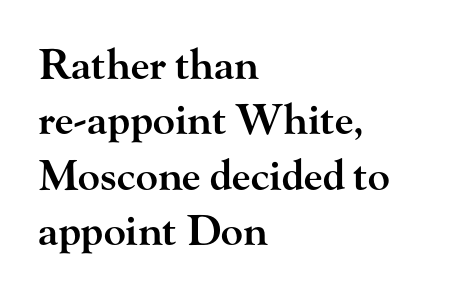
The image shows 41 px semibold, wide serif type, upright; set left-aligned, normal line spacing (1.35x), normal letter spacing, not underlined; high stroke contrast and a small x-height.
